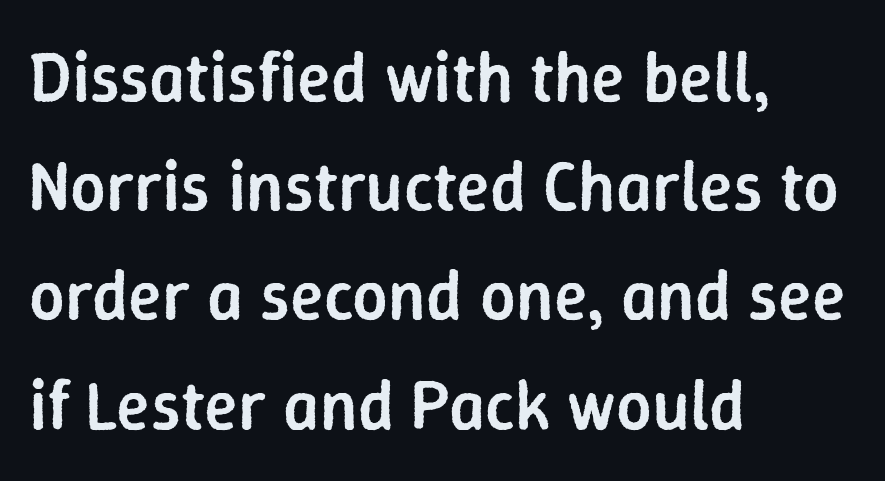
The image shows 70 px semibold sans-serif type, upright; set left-aligned, normal line spacing (1.56x), normal letter spacing, not underlined; low stroke contrast and a medium x-height.
